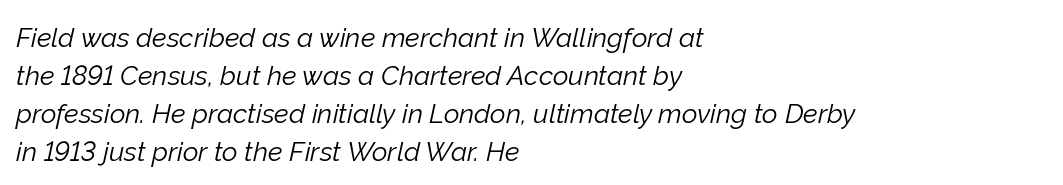
{"italic": "yes", "lean": "right", "slant_degrees": 12, "bold": "no", "underline": "no", "align": "left", "line_spacing": "normal", "line_spacing_ratio": 1.41, "letter_spacing": "normal", "letter_spacing_em": 0.0, "glyph_px": 27}
